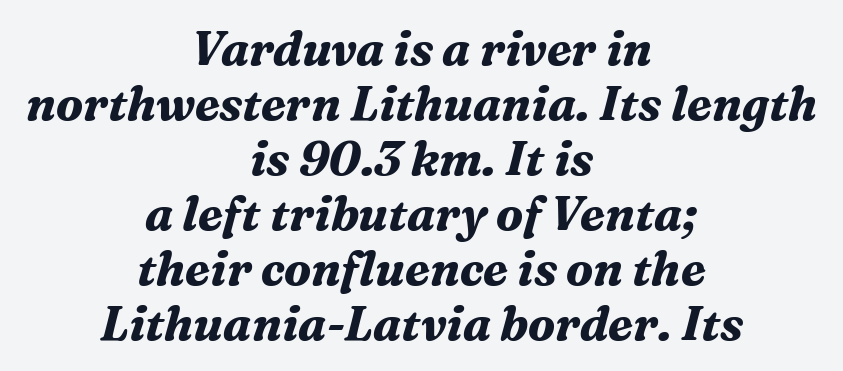
Plenty of ink on the page — the face is bold. You could not count columns in this text — the font is proportionally spaced. This sample uses plain, unmodified letter spacing. Does the type have serifs? Yes, each stem ends in a small foot. The passage shown leans; its letterforms are oblique. The string is rendered with underlining switched off.
